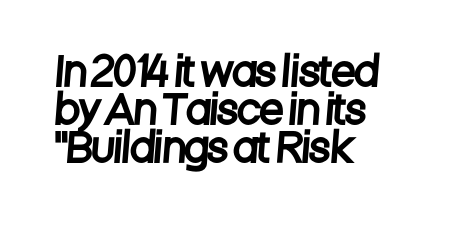
{"serif": "no", "width": "condensed", "stroke_contrast": "low", "x_height": "large", "monospaced": "no", "underline": "no", "align": "left", "line_spacing": "tight", "line_spacing_ratio": 0.97, "letter_spacing": "normal", "letter_spacing_em": 0.0, "glyph_px": 39}
